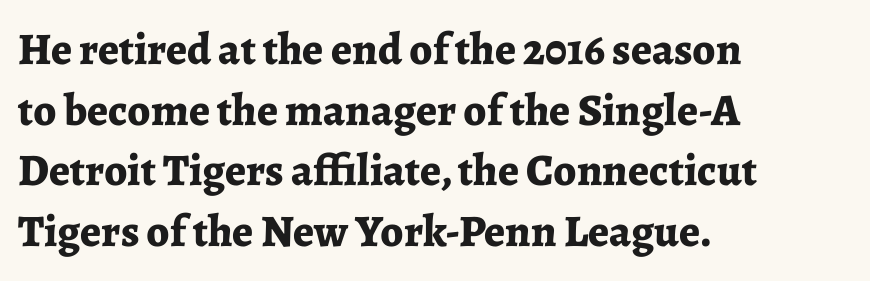
If you drew a ruler down the left edge, every line would touch it. Quick note: not italic, upright. This is serif lettering, the kind often seen in printed books. Its strokes are broad and dark, the hallmark of bold type. Honestly, the letter spacing is just normal — you wouldn't notice it. The block of text has a typical density, with ordinary space between rows.
